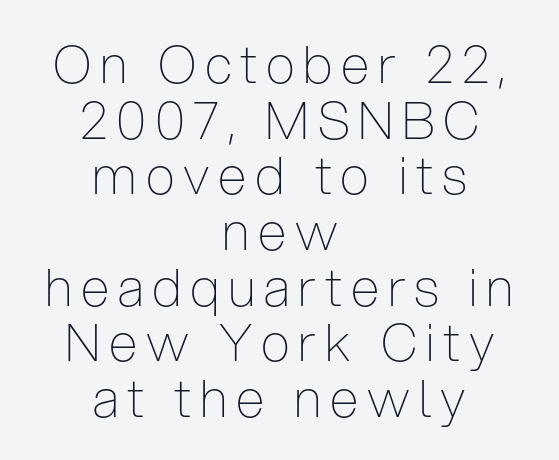
One-word summary of the alignment: center. How would I describe the line gaps? Narrow and economical. Descender tails drop into unmarked territory. Each letter's strokes conclude bluntly, with no projecting serifs. The letters advance in unequal steps, a hallmark of proportional type.
